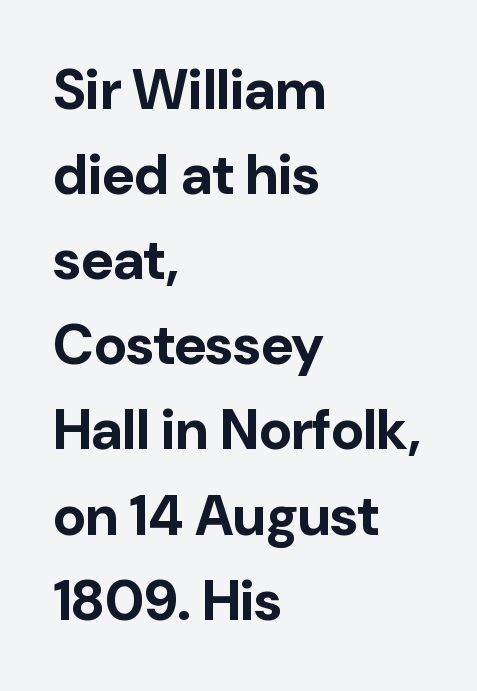
Q: Is the text bold? A: Yes.
Q: Is the text italic (slanted)? A: No, it is upright.
Q: Is the typeface a serif or a sans-serif typeface? A: Sans-serif.
Q: Is the text underlined? A: No.
Q: How is the paragraph aligned? A: Left-aligned.
Q: Is the spacing between letters normal or unusually wide? A: Normal.
Q: Is the spacing between lines tight, normal or loose? A: Normal.
Q: Width (condensed, normal, or wide)? A: Normal.
Q: Stroke contrast? A: Low.
Q: x-height? A: Medium.
Q: Monospaced? A: No.
